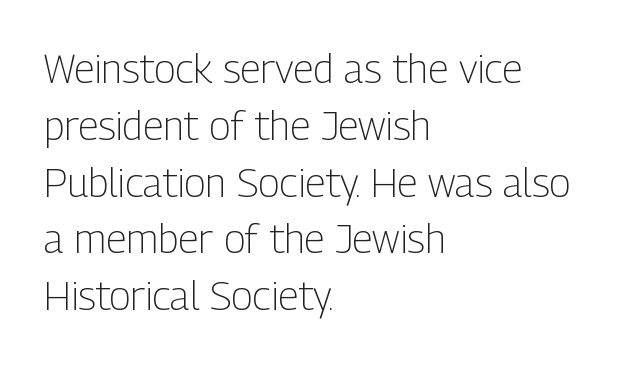
The image shows 40 px light, condensed sans-serif type, upright; set left-aligned, normal line spacing (1.42x), normal letter spacing, not underlined; low stroke contrast and a medium x-height.
